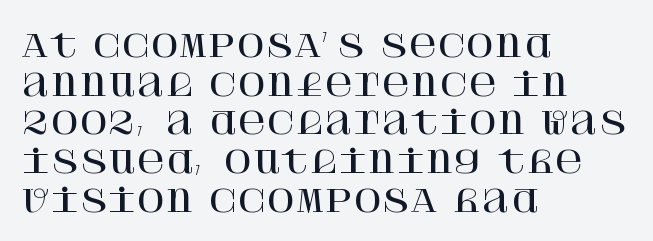
The setting favours the left margin, as ordinary paragraphs usually do. Successive baselines arrive at the customary interval. This is roman type, the default non-slanted kind. The type is set solid horizontally, with unmodified tracking.
